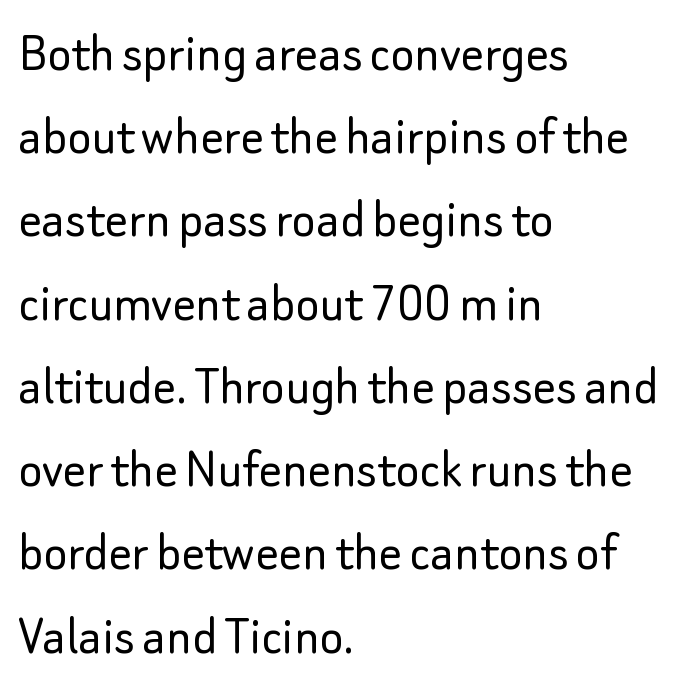
In terms of letterspacing, this is plain default setting. The face used here is proportionally spaced, like ordinary book or web type. Leading: standard. The passage shown is typeset with a sans-serif family.
